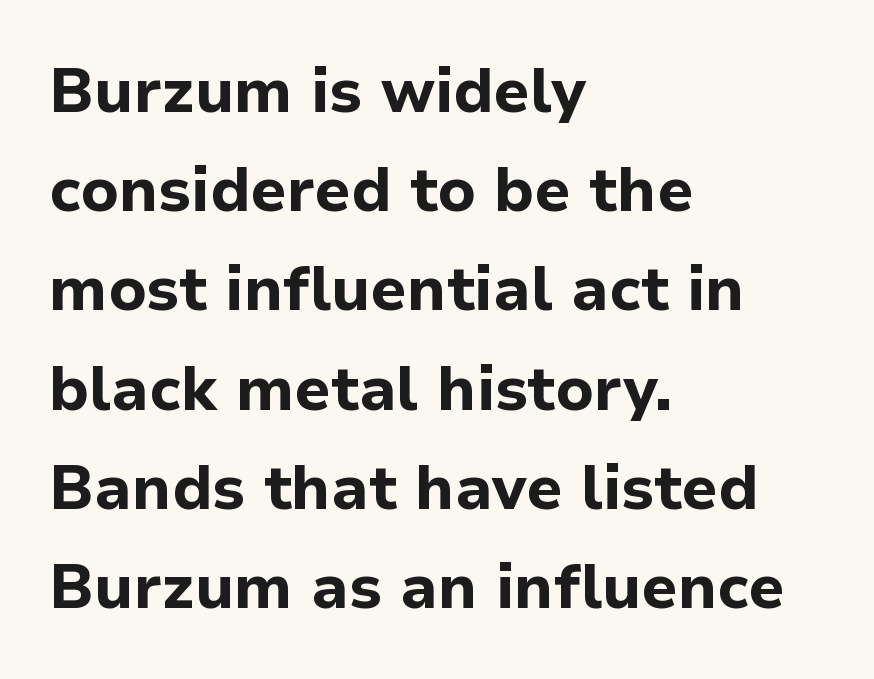
Q: Is the text bold? A: Yes.
Q: Is the text italic (slanted)? A: No, it is upright.
Q: Is the typeface a serif or a sans-serif typeface? A: Sans-serif.
Q: Is the text underlined? A: No.
Q: How is the paragraph aligned? A: Left-aligned.
Q: Is the spacing between letters normal or unusually wide? A: Normal.
Q: Is the spacing between lines tight, normal or loose? A: Normal.
Q: Width (condensed, normal, or wide)? A: Normal.
Q: Stroke contrast? A: Low.
Q: x-height? A: Medium.
Q: Monospaced? A: No.
